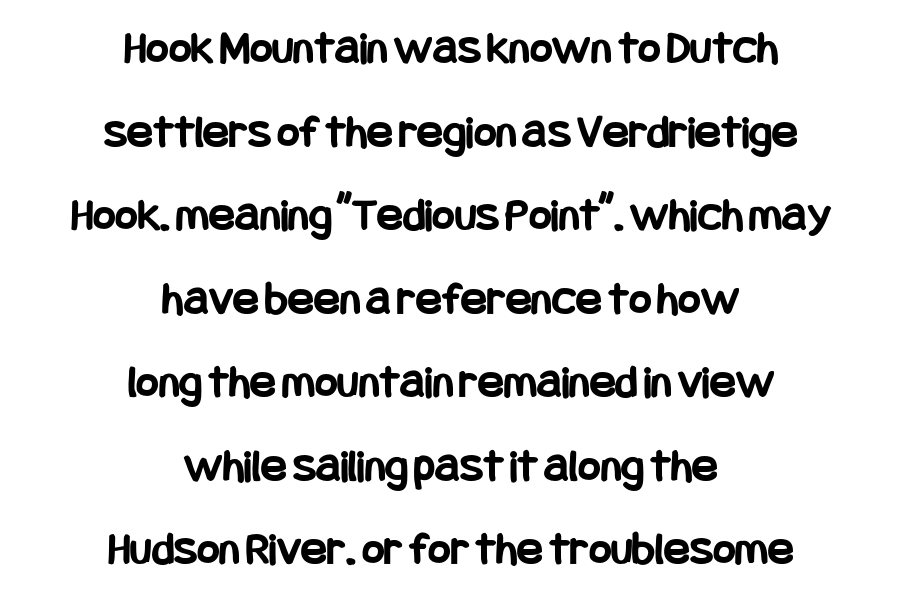
Q: Is the text bold? A: Yes.
Q: Is the text italic (slanted)? A: No, it is upright.
Q: Is the typeface a serif or a sans-serif typeface? A: Sans-serif.
Q: Is the text underlined? A: No.
Q: How is the paragraph aligned? A: Centered.
Q: Is the spacing between letters normal or unusually wide? A: Normal.
Q: Width (condensed, normal, or wide)? A: Condensed.
Q: Stroke contrast? A: Low.
Q: x-height? A: Large.
